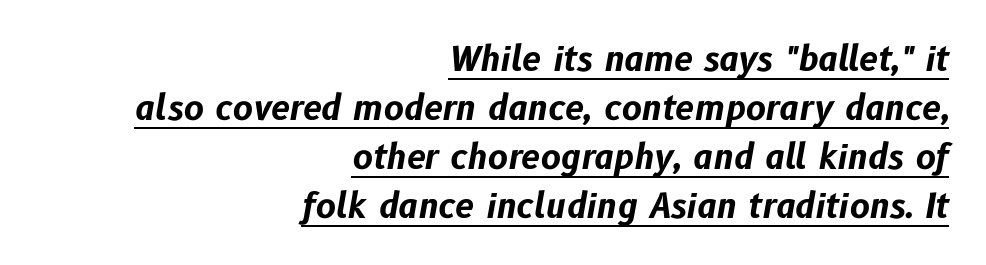
{"italic": "yes", "lean": "right", "slant_degrees": 10, "bold": "yes", "weight": "bold", "width": "normal", "stroke_contrast": "low", "x_height": "medium", "monospaced": "no", "underline": "yes", "align": "right", "line_spacing": "normal", "line_spacing_ratio": 1.44, "letter_spacing": "normal", "letter_spacing_em": 0.0, "glyph_px": 34}
